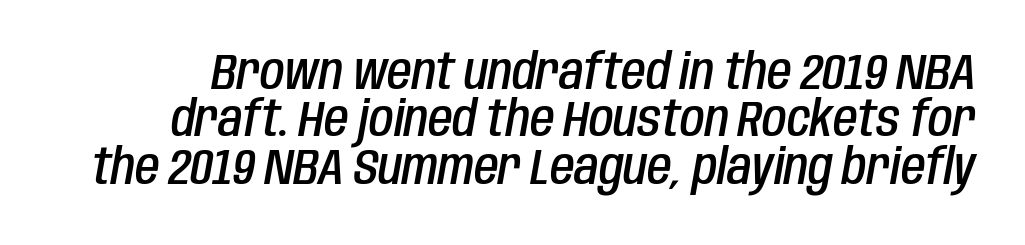
Q: Is the text bold? A: Semi-bold.
Q: Is the text italic (slanted)? A: Yes, it leans right by about 10 degrees.
Q: Is the text underlined? A: No.
Q: Is the spacing between letters normal or unusually wide? A: Normal.
Q: Is the spacing between lines tight, normal or loose? A: Tight.
Q: Width (condensed, normal, or wide)? A: Condensed.
Q: Stroke contrast? A: Low.
Q: x-height? A: Large.
Q: Monospaced? A: No.
